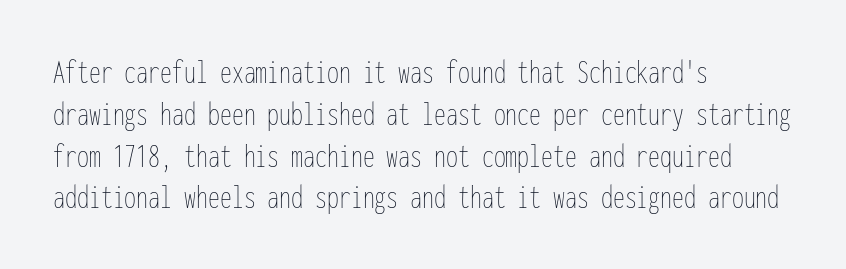
Only glyphs here, with clear space below each row. The lines are quadded left. Fixed-width glyphs throughout — classic coding-font behaviour. Rendered with straight, roman letterforms. Nobody touched the tracking dial on this one. Caption: face not bold, strokes unweighted.
